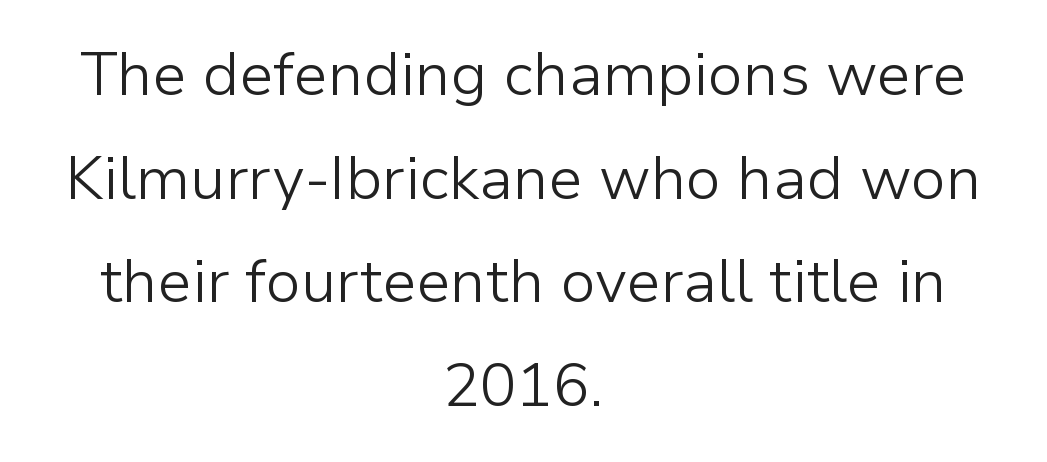
{"serif": "no", "italic": "no", "bold": "no", "weight": "light", "width": "normal", "stroke_contrast": "low", "x_height": "medium", "monospaced": "no", "underline": "no", "align": "center", "line_spacing": "normal", "line_spacing_ratio": 1.7, "letter_spacing": "normal", "letter_spacing_em": 0.0, "glyph_px": 61}
